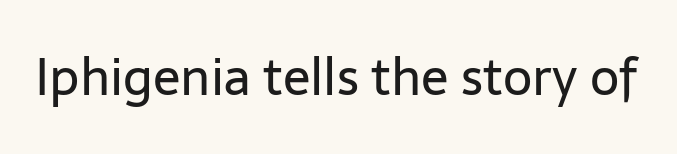
Compared with a typical body face, this is equally light or lighter still. Is the letter spacing exaggerated? No — it looks like the ordinary default. The font family rendered here belongs to the sans-serif group. Just letters on the line, the space beneath them empty. Vertical strokes here are truly vertical. You could not count columns in this text — the font is proportionally spaced.
